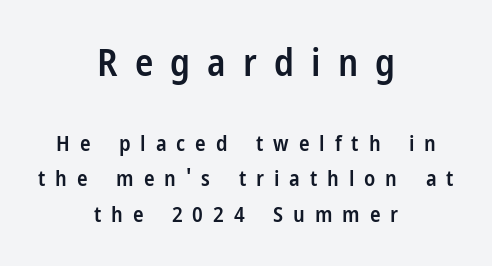
The image shows 38 px semibold, condensed sans-serif type, upright; set centered, normal line spacing (1.6x), unusually wide letter spacing (+0.45 em), not underlined; the first (top) block is 1.73x larger; low stroke contrast and a medium x-height.
